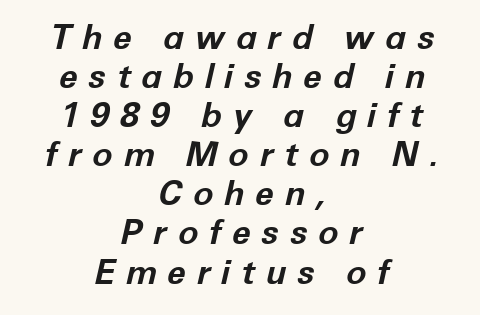
Q: Is the text bold? A: Yes.
Q: Is the text italic (slanted)? A: Yes, it leans right by about 12 degrees.
Q: Is the text underlined? A: No.
Q: How is the paragraph aligned? A: Centered.
Q: Is the spacing between letters normal or unusually wide? A: Unusually wide.
Q: Is the spacing between lines tight, normal or loose? A: Tight.
Q: Width (condensed, normal, or wide)? A: Normal.
Q: Stroke contrast? A: Low.
Q: x-height? A: Medium.
Q: Monospaced? A: No.
